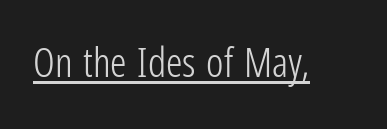
Q: Is the text bold? A: No.
Q: Is the text italic (slanted)? A: No, it is upright.
Q: Is the typeface a serif or a sans-serif typeface? A: Sans-serif.
Q: Is the text underlined? A: Yes.
Q: Is the spacing between letters normal or unusually wide? A: Normal.
Q: Width (condensed, normal, or wide)? A: Condensed.
Q: Stroke contrast? A: Low.
Q: x-height? A: Medium.
Q: Monospaced? A: No.
